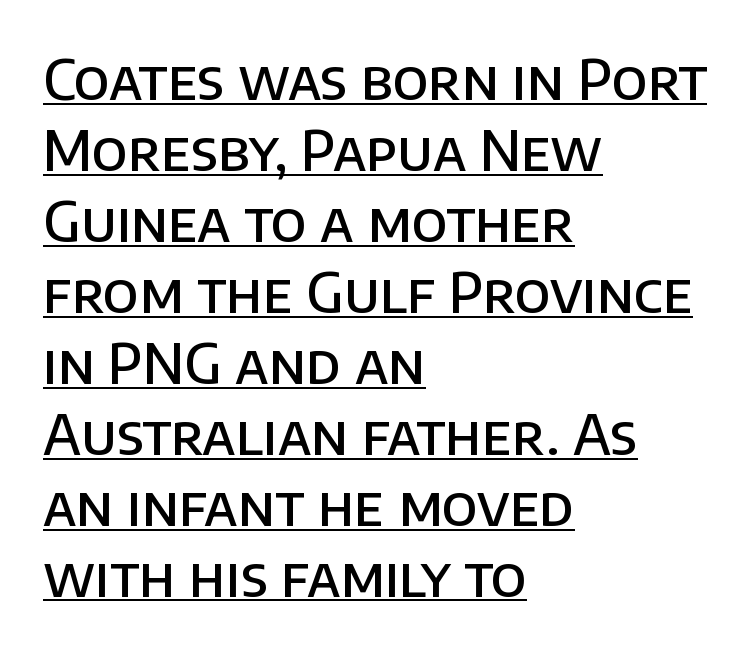
The face used here is rendered with its standard letterfit. Note the varied advance widths — an 'i' is clearly narrower than an 'm'. Italic? Not at all — the glyphs are vertical. The typeface chosen for these lines omits serifs. The passage is arranged the way most books set body copy — flush left. Check the space under the baseline: a stroke is drawn there.
